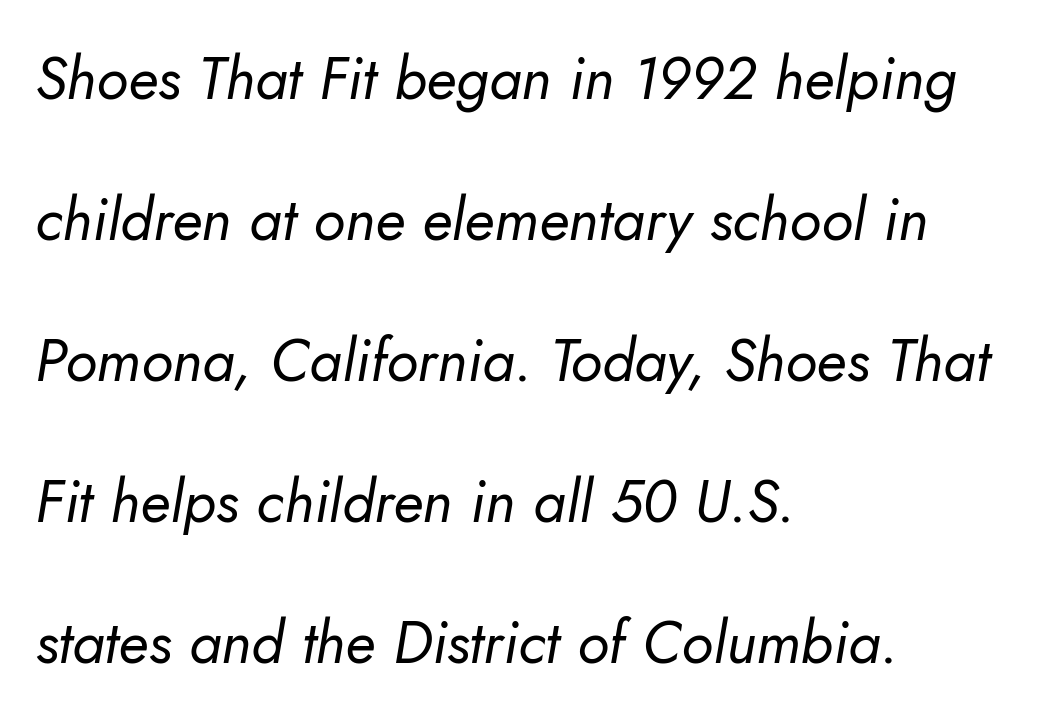
Q: Is the text bold? A: No.
Q: Is the text italic (slanted)? A: Yes, it leans right by about 10 degrees.
Q: Is the text underlined? A: No.
Q: How is the paragraph aligned? A: Left-aligned.
Q: Is the spacing between letters normal or unusually wide? A: Normal.
Q: Is the spacing between lines tight, normal or loose? A: Loose.
Q: Width (condensed, normal, or wide)? A: Normal.
Q: Stroke contrast? A: Low.
Q: x-height? A: Small.
Q: Monospaced? A: No.
